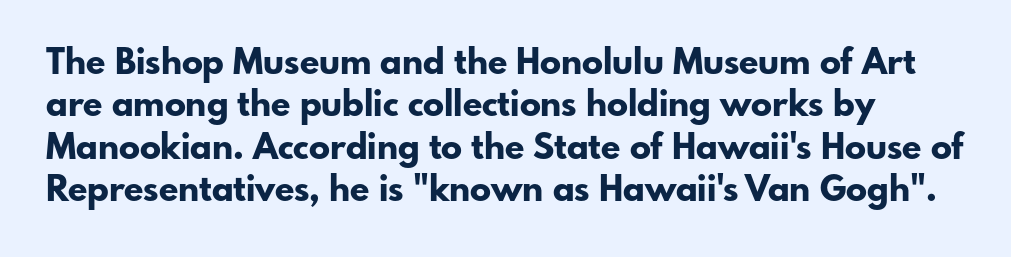
Caption: bold face, heavy strokes. The horizontal fit of the characters is conventional and even. The letters stand straight up with perfectly vertical stems. This sample has the flowing, uneven cadence of proportional lettering.
